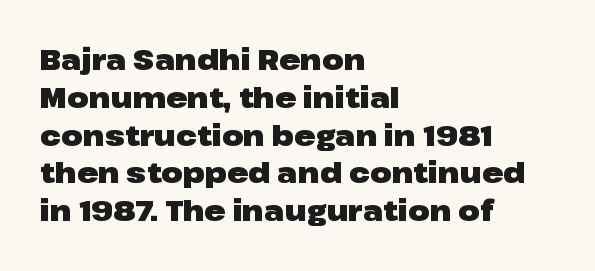
The image shows 28 px heavy, wide sans-serif type, upright; set left-aligned, normal line spacing (1.35x), normal letter spacing, not underlined; low stroke contrast and a medium x-height.
